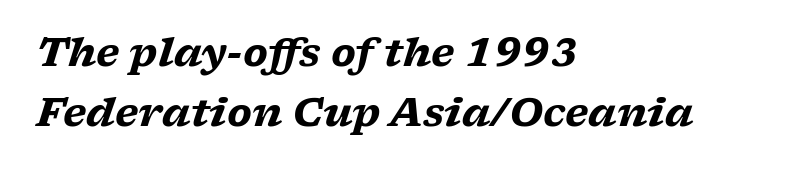
Does the leading feel generous? No, just average. The font is running at its bold setting. Varying glyph widths throughout — classic text-font behaviour. Tracking value appears to be zero — textbook default spacing.
